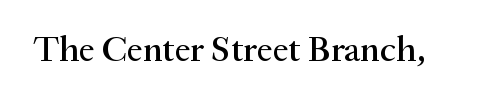
Q: Is the text italic (slanted)? A: No, it is upright.
Q: Is the typeface a serif or a sans-serif typeface? A: Serif.
Q: Is the text underlined? A: No.
Q: Is the spacing between letters normal or unusually wide? A: Normal.
Q: Width (condensed, normal, or wide)? A: Normal.
Q: Stroke contrast? A: Medium.
Q: x-height? A: Small.
Q: Monospaced? A: No.
